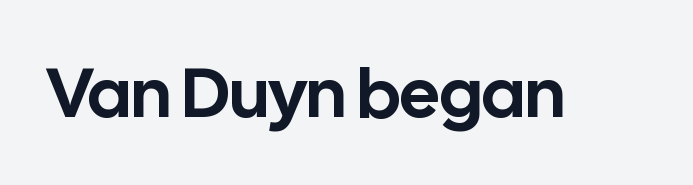
{"serif": "no", "italic": "no", "width": "normal", "stroke_contrast": "low", "x_height": "medium", "monospaced": "no", "underline": "no", "letter_spacing": "normal", "letter_spacing_em": 0.0, "glyph_px": 70}
